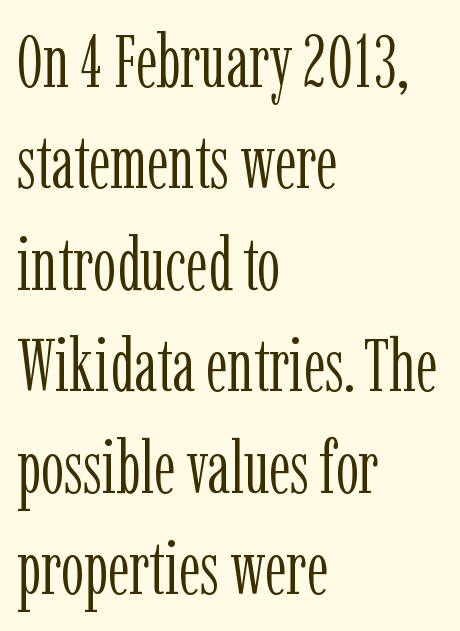
The image shows 73 px light, condensed serif type, upright; set left-aligned, normal line spacing (1.39x), normal letter spacing, not underlined; low stroke contrast and a medium x-height.
